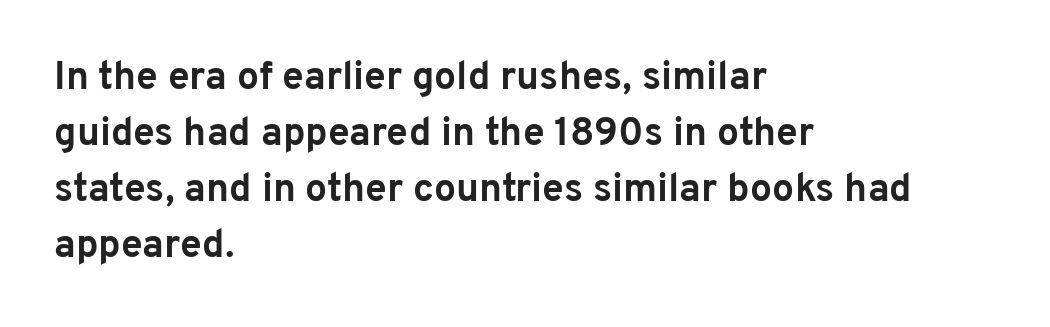
{"serif": "no", "italic": "no", "bold": "yes", "weight": "bold", "width": "normal", "stroke_contrast": "low", "x_height": "medium", "monospaced": "no", "underline": "no", "align": "left", "line_spacing": "normal", "line_spacing_ratio": 1.44, "letter_spacing": "normal", "letter_spacing_em": 0.0, "glyph_px": 39}
